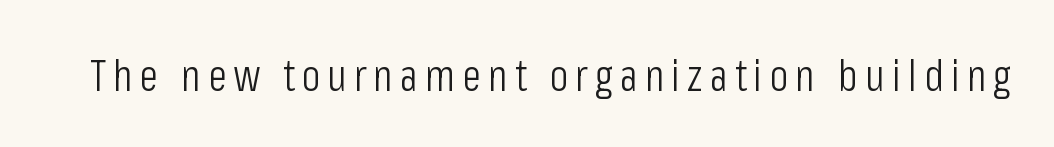
The image shows 44 px light, condensed sans-serif type, upright; set not underlined; low stroke contrast and a medium x-height.
